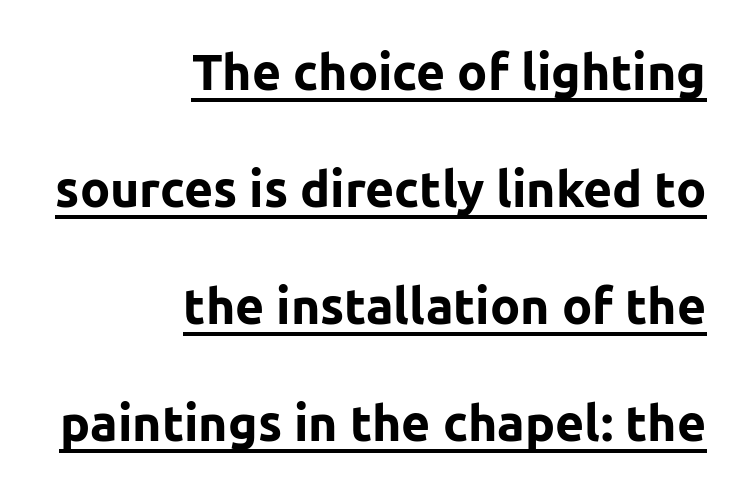
The image shows 50 px bold sans-serif type, upright; set right-aligned, loose line spacing (2.34x), normal letter spacing, underlined; low stroke contrast and a medium x-height.
